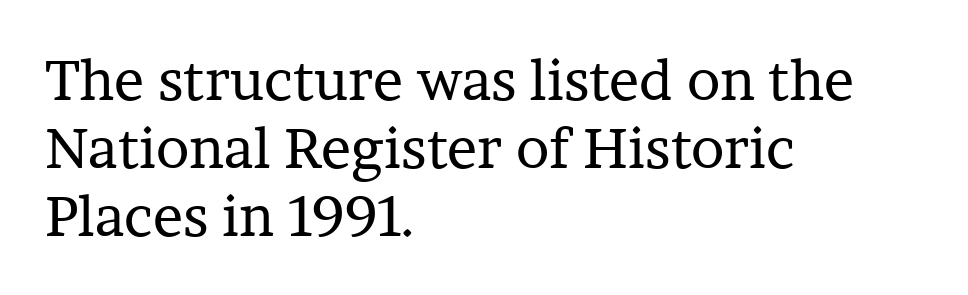
Character widths vary here, with narrow letters taking less room than wide ones. Letters have the restrained weight of plain body copy at most. Ordinary non-slanted type is in use. Is this a sans? No — the strokes have serifs.
